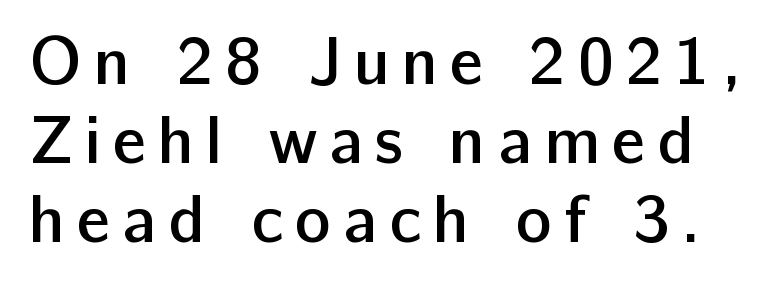
The image shows 68 px semibold sans-serif type, upright; set line spacing 1.16x, not underlined; low stroke contrast and a medium x-height.
